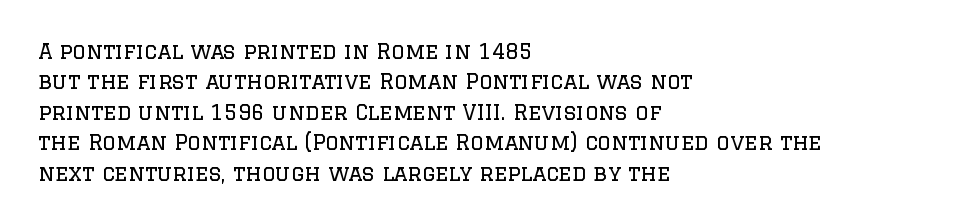
The image shows 21 px text type, upright; set left-aligned, normal line spacing (1.45x), normal letter spacing, not underlined.
